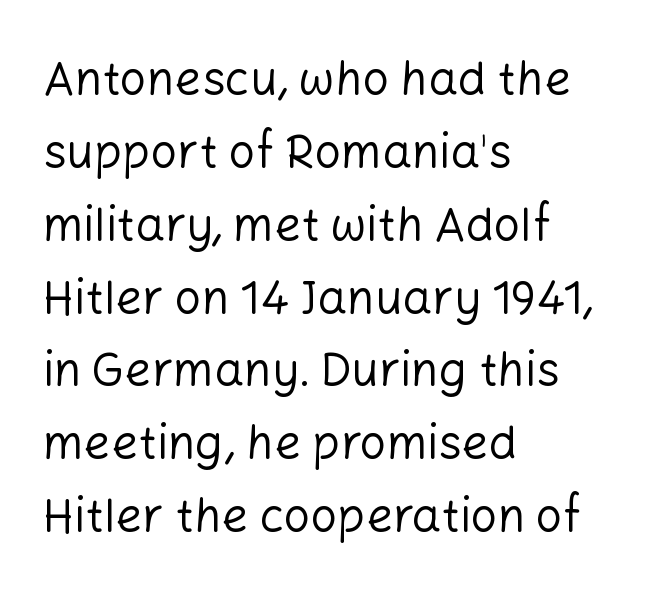
The image shows 47 px regular-weight sans-serif type, upright; set left-aligned, normal line spacing (1.55x), normal letter spacing, not underlined; low stroke contrast and a medium x-height.
